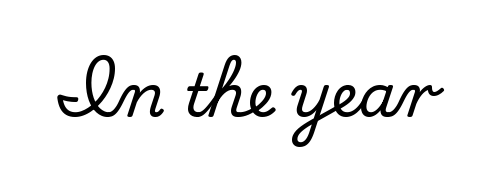
{"serif": "yes", "width": "normal", "stroke_contrast": "medium", "x_height": "small", "monospaced": "no", "underline": "no", "letter_spacing": "normal", "letter_spacing_em": 0.0, "glyph_px": 60}
